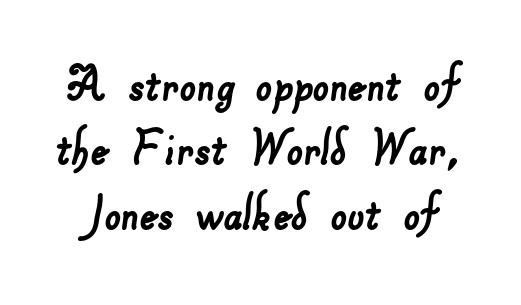
{"serif": "no", "width": "normal", "stroke_contrast": "low", "x_height": "small", "monospaced": "no", "underline": "no", "line_spacing": "tight", "line_spacing_ratio": 1.11, "letter_spacing": "normal", "letter_spacing_em": 0.0, "glyph_px": 58}
